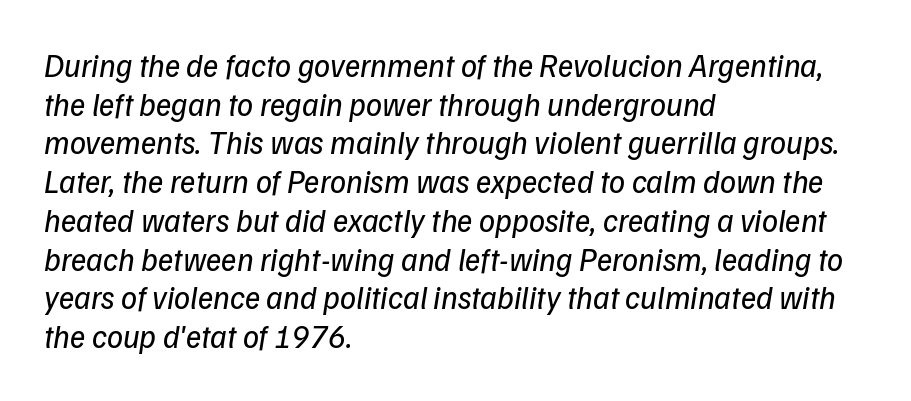
{"italic": "yes", "lean": "right", "slant_degrees": 9, "bold": "no", "weight": "regular", "width": "normal", "stroke_contrast": "low", "x_height": "medium", "monospaced": "no", "underline": "no", "align": "left", "line_spacing_ratio": 1.21, "letter_spacing": "normal", "letter_spacing_em": 0.0, "glyph_px": 32}
